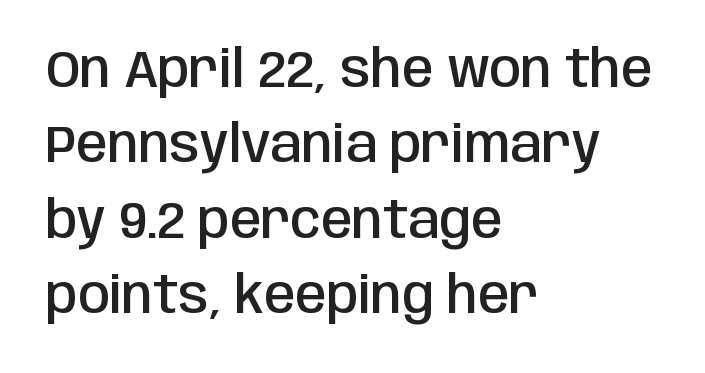
{"serif": "no", "italic": "no", "bold": "semi", "weight": "semibold", "width": "condensed", "stroke_contrast": "low", "x_height": "large", "monospaced": "no", "underline": "no", "align": "left", "line_spacing": "normal", "line_spacing_ratio": 1.48, "letter_spacing": "normal", "letter_spacing_em": 0.0, "glyph_px": 51}
